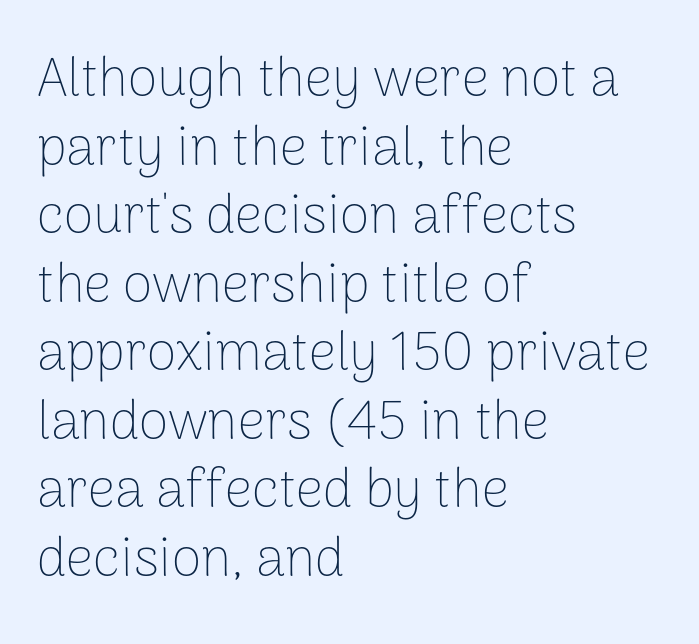
Where is the straight margin? On the left. Type without underlining. Unlike italic type, these characters show no tilt at all. A normal amount of white space separates one row of letters from the next. Character widths vary here, with narrow letters taking less room than wide ones. This is not heavy type; no bold has been used.
